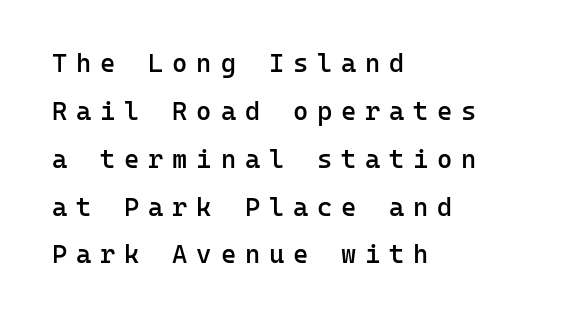
A bit beefed up — I'd call it semibold rather than bold. Descender tails drop into unmarked territory. Loose tracking; the words dissolve into strings of separated letters. The lettering stays uniformly vertical, giving the passage a roman look. The rag falls on the right side of this text block.
